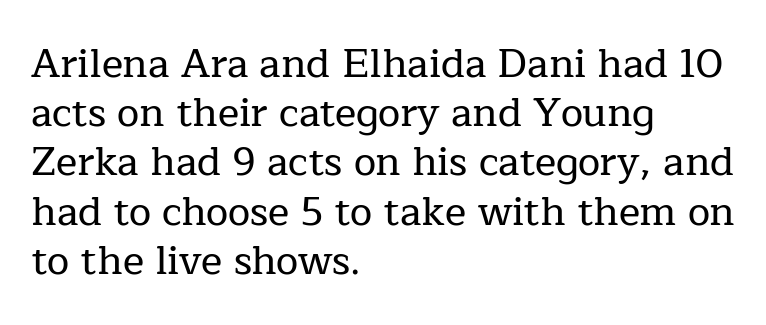
Q: Is the text italic (slanted)? A: No, it is upright.
Q: Is the typeface a serif or a sans-serif typeface? A: Serif.
Q: Is the text underlined? A: No.
Q: How is the paragraph aligned? A: Left-aligned.
Q: Is the spacing between letters normal or unusually wide? A: Normal.
Q: Width (condensed, normal, or wide)? A: Normal.
Q: Stroke contrast? A: Low.
Q: x-height? A: Medium.
Q: Monospaced? A: No.
